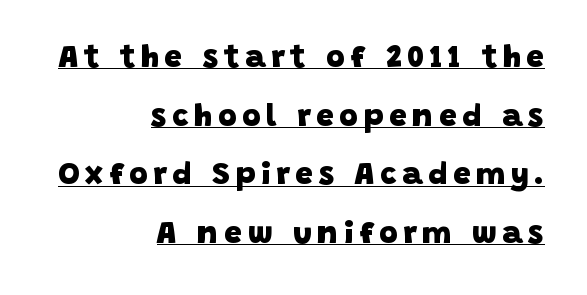
Q: Is the text bold? A: Yes.
Q: Is the typeface a serif or a sans-serif typeface? A: Sans-serif.
Q: Is the text underlined? A: Yes.
Q: How is the paragraph aligned? A: Right-aligned.
Q: Width (condensed, normal, or wide)? A: Normal.
Q: Stroke contrast? A: Low.
Q: x-height? A: Large.
Q: Monospaced? A: No.
